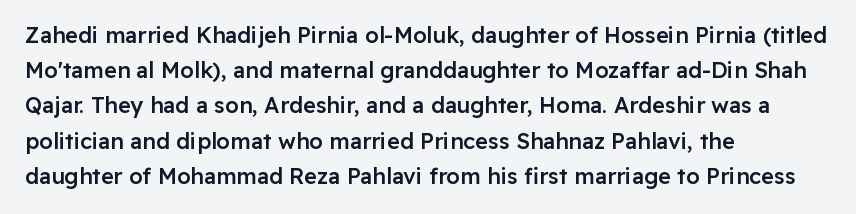
Q: Is the text bold? A: Semi-bold.
Q: Is the text italic (slanted)? A: No, it is upright.
Q: Is the text underlined? A: No.
Q: How is the paragraph aligned? A: Left-aligned.
Q: Is the spacing between letters normal or unusually wide? A: Normal.
Q: Is the spacing between lines tight, normal or loose? A: Normal.
